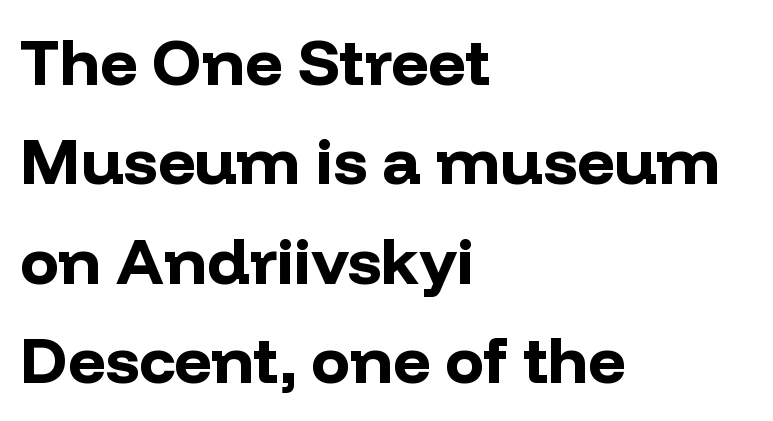
{"serif": "no", "italic": "no", "bold": "yes", "weight": "bold", "width": "normal", "stroke_contrast": "low", "x_height": "medium", "monospaced": "no", "underline": "no", "align": "left", "line_spacing": "normal", "line_spacing_ratio": 1.53, "letter_spacing": "normal", "letter_spacing_em": 0.0, "glyph_px": 65}
